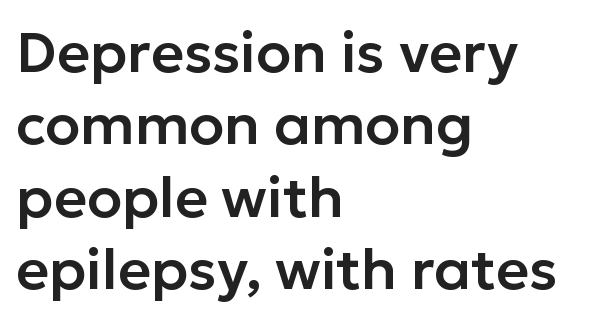
Q: Is the text italic (slanted)? A: No, it is upright.
Q: Is the typeface a serif or a sans-serif typeface? A: Sans-serif.
Q: Is the text underlined? A: No.
Q: How is the paragraph aligned? A: Left-aligned.
Q: Is the spacing between letters normal or unusually wide? A: Normal.
Q: Is the spacing between lines tight, normal or loose? A: Normal.
Q: Width (condensed, normal, or wide)? A: Normal.
Q: Stroke contrast? A: Low.
Q: x-height? A: Medium.
Q: Monospaced? A: No.
